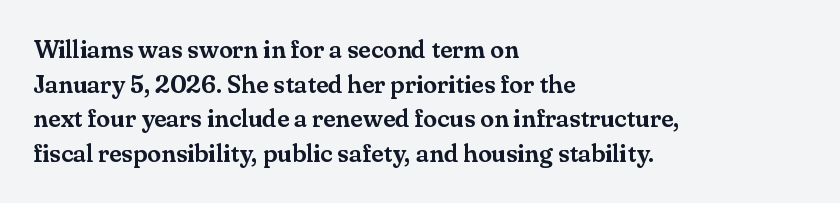
{"italic": "no", "underline": "no", "align": "left", "line_spacing": "normal", "line_spacing_ratio": 1.39, "letter_spacing": "normal", "letter_spacing_em": 0.0, "glyph_px": 25}
